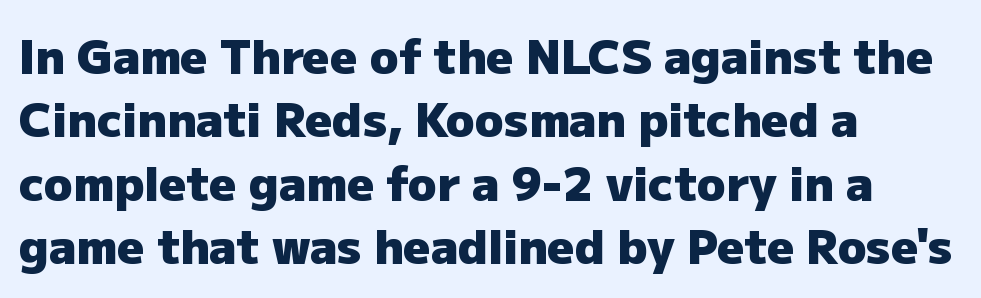
This rendering uses left alignment, leaving the right contour irregular. Leading: standard. Each row of text sits above clean, open space. Look at the stroke-to-counter ratio: heavy, a bold.
